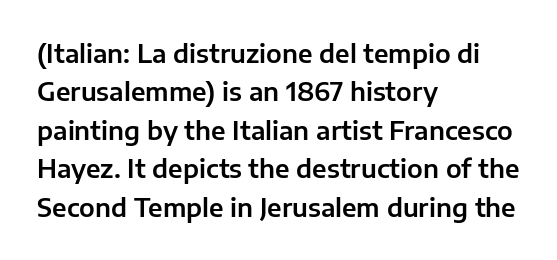
These lines stack with their left ends in a neat column. This is the regular roman posture of the typeface. Leading matches the norm, producing a regular column. No extra tracking has been applied to these lines. Type without underlining.
